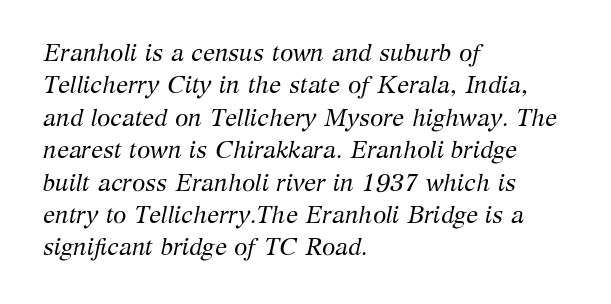
{"italic": "yes", "lean": "right", "slant_degrees": 12, "bold": "no", "underline": "no", "align": "left", "line_spacing": "normal", "line_spacing_ratio": 1.35, "letter_spacing": "normal", "letter_spacing_em": 0.0, "glyph_px": 24}
